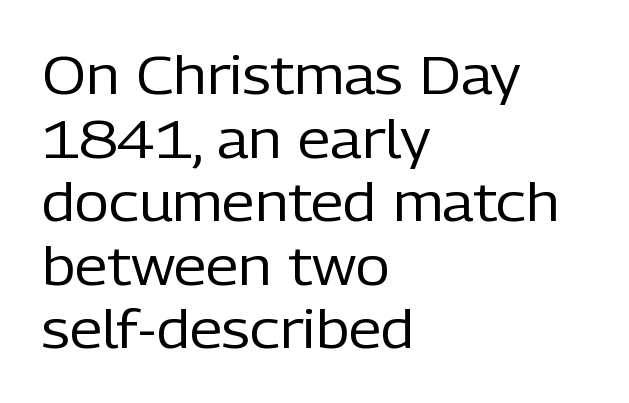
Q: Is the text bold? A: No.
Q: Is the text italic (slanted)? A: No, it is upright.
Q: Is the typeface a serif or a sans-serif typeface? A: Sans-serif.
Q: Is the text underlined? A: No.
Q: How is the paragraph aligned? A: Left-aligned.
Q: Is the spacing between letters normal or unusually wide? A: Normal.
Q: Width (condensed, normal, or wide)? A: Normal.
Q: Stroke contrast? A: Low.
Q: x-height? A: Medium.
Q: Monospaced? A: No.
